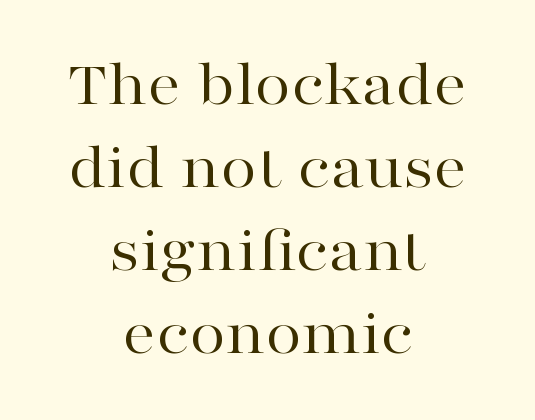
The font's upright variant was chosen for this text. Spacing verdict: proportional, widths tailored to each character. A centered setting, common on invitations and titles, is used for this passage. The letters look calm and open, with moderate or lighter stems. Interline gaps are of average width in this sample. Each word holds together tightly as a unit, with standard inter-letter gaps.
